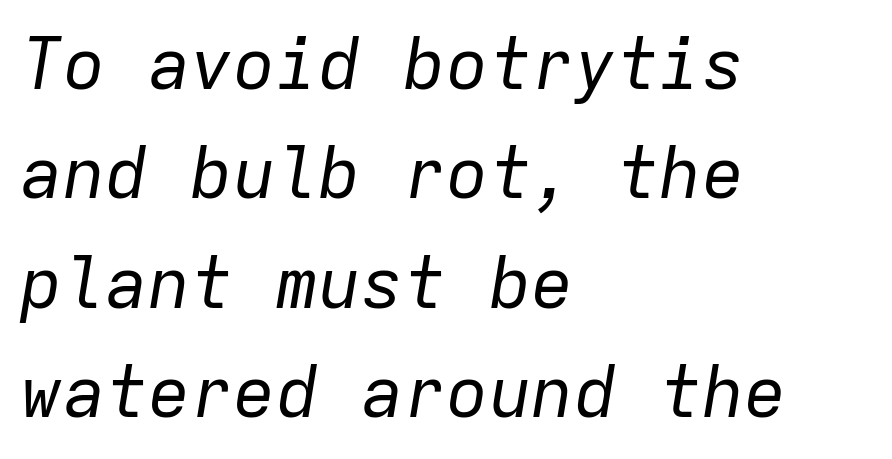
The image shows 71 px regular-weight type, italic (leaning right), monospaced; set left-aligned, normal line spacing (1.54x), normal letter spacing, not underlined; low stroke contrast and a medium x-height.
